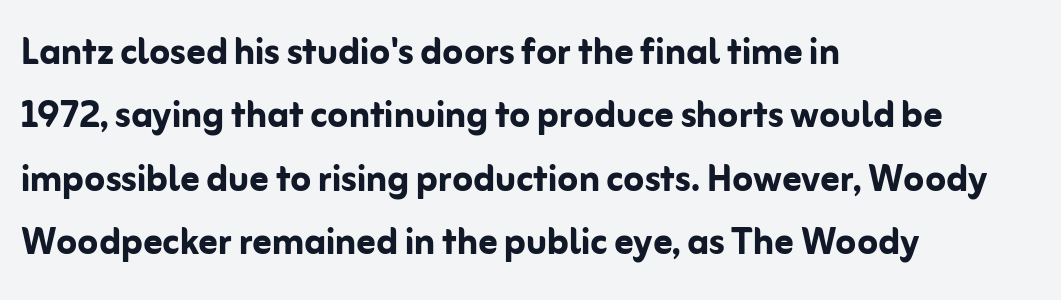
Regarding serifs, this sample does without them. Check under the words: just untouched page. The passage shown is emphatically bold. Character widths vary here, with narrow letters taking less room than wide ones. Compared with a centered layout, this one pins lines to the left instead. The passage shown has conventional tracking throughout.
